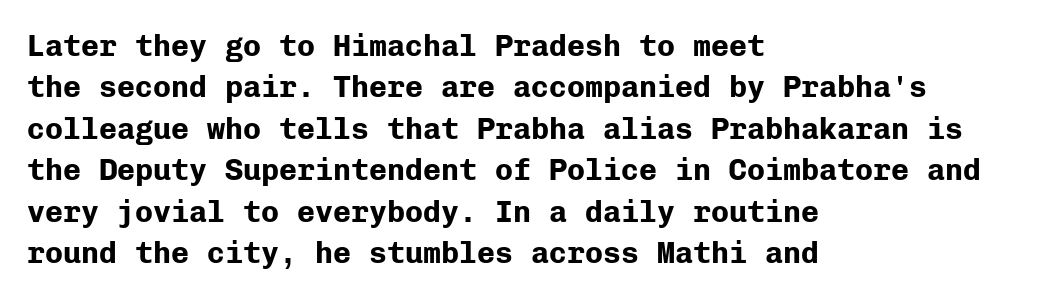
Q: Is the text bold? A: Yes.
Q: Is the text italic (slanted)? A: No, it is upright.
Q: Is the typeface a serif or a sans-serif typeface? A: Sans-serif.
Q: Is the text underlined? A: No.
Q: How is the paragraph aligned? A: Left-aligned.
Q: Is the spacing between letters normal or unusually wide? A: Normal.
Q: Is the spacing between lines tight, normal or loose? A: Normal.
Q: Width (condensed, normal, or wide)? A: Normal.
Q: Stroke contrast? A: Low.
Q: x-height? A: Medium.
Q: Monospaced? A: Yes.
